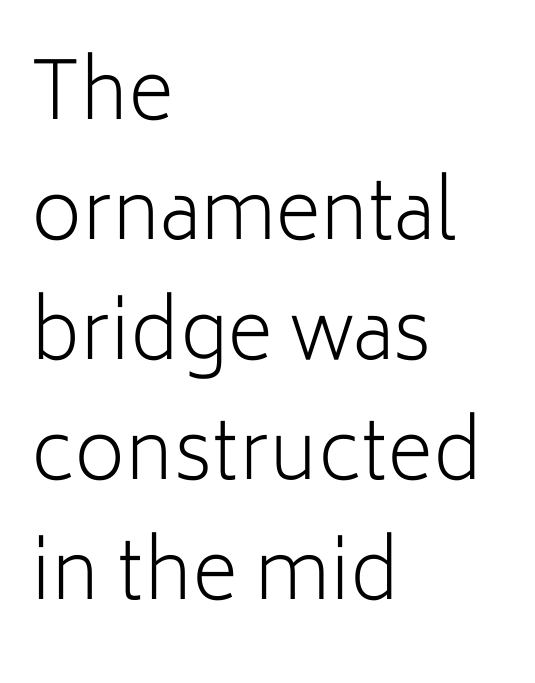
{"serif": "no", "italic": "no", "bold": "no", "weight": "light", "width": "normal", "stroke_contrast": "low", "x_height": "medium", "monospaced": "no", "underline": "no", "align": "left", "line_spacing": "normal", "line_spacing_ratio": 1.52, "letter_spacing": "normal", "letter_spacing_em": 0.0, "glyph_px": 79}
